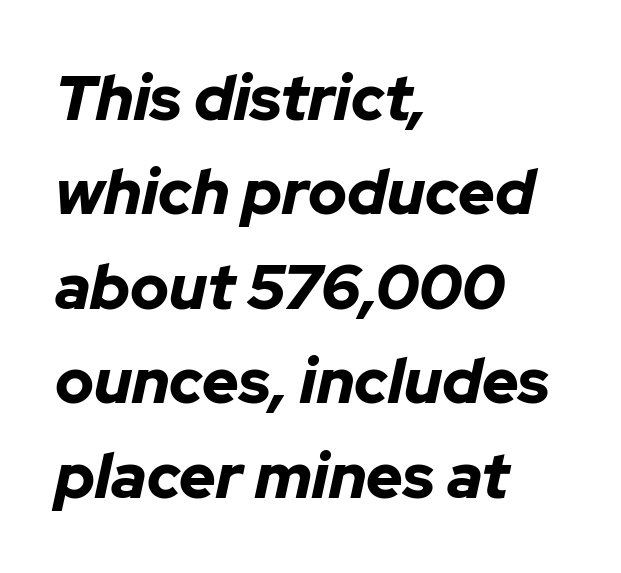
The image shows 63 px bold type, italic (leaning right); set left-aligned, normal line spacing (1.5x), normal letter spacing, not underlined; low stroke contrast and a medium x-height.
